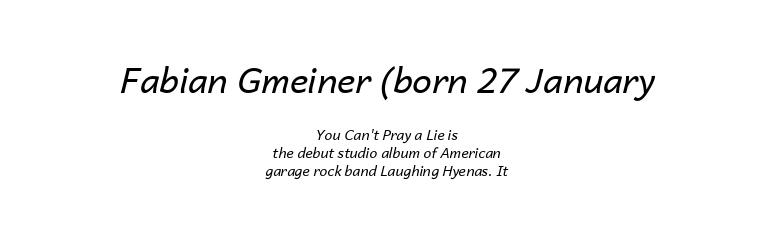
{"italic": "yes", "lean": "right", "slant_degrees": 14, "bold": "no", "weight": "regular", "width": "normal", "stroke_contrast": "low", "x_height": "medium", "monospaced": "no", "underline": "no", "align": "center", "line_spacing": "normal", "line_spacing_ratio": 1.27, "letter_spacing": "normal", "letter_spacing_em": 0.0, "larger_block": "first", "size_ratio": 2.5, "glyph_px": 35}
